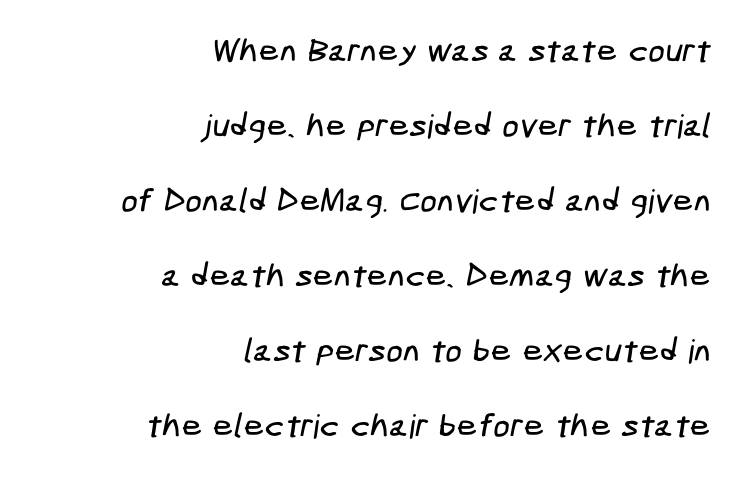
The image shows 33 px condensed sans-serif type; set right-aligned, loose line spacing (2.27x), normal letter spacing, not underlined; low stroke contrast and a medium x-height.
